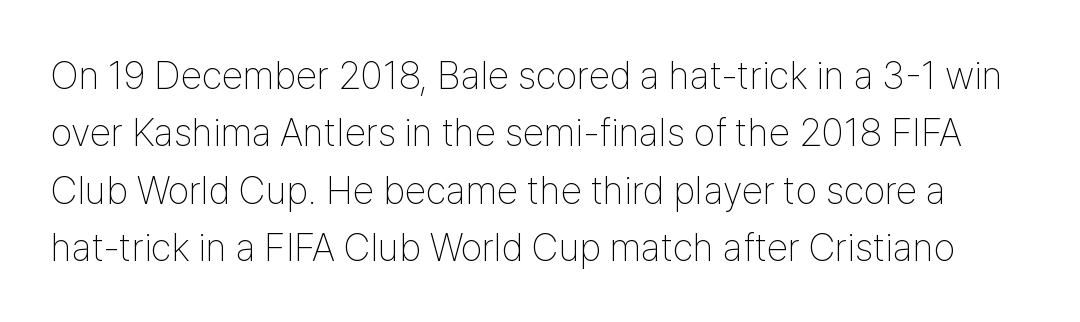
The passage shown is not bold in any degree. Is this a fixed-width face? No — the glyphs have proportional, varying widths. The face used here is a sans, in the tradition of grotesques and geometrics. Has an underline been added? It has not. This block has exactly the height ordinary leading produces.
